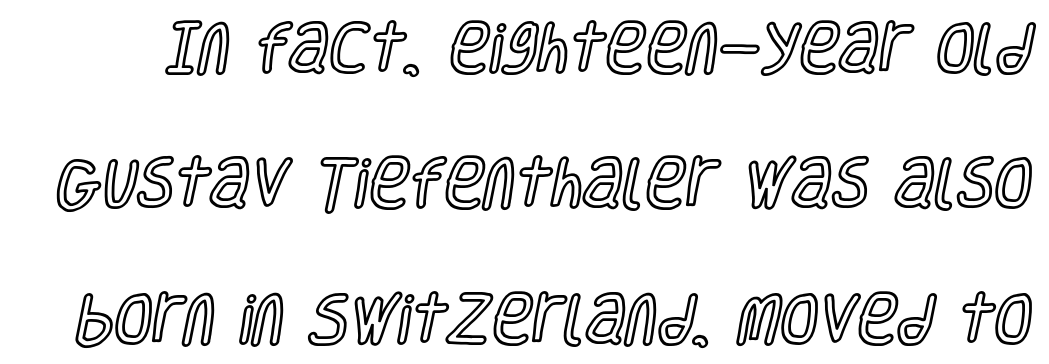
The image shows 55 px condensed type; set loose line spacing (2.46x), normal letter spacing, not underlined; a large x-height.
